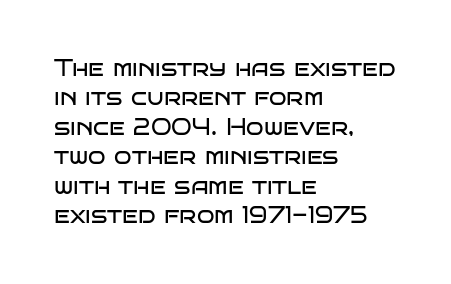
The image shows 23 px text type, upright; set left-aligned, normal line spacing (1.28x), normal letter spacing, not underlined.
